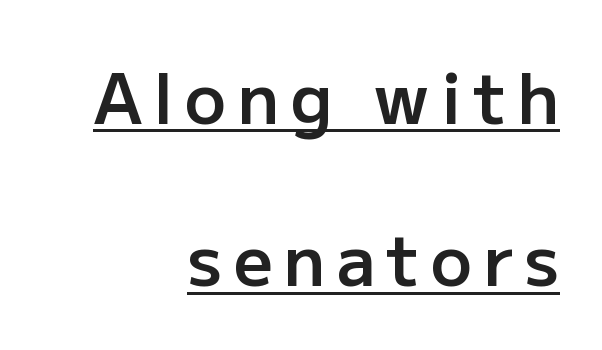
{"serif": "no", "italic": "no", "bold": "semi", "weight": "semibold", "width": "normal", "stroke_contrast": "low", "x_height": "medium", "monospaced": "no", "underline": "yes", "align": "right", "line_spacing": "loose", "line_spacing_ratio": 2.35, "glyph_px": 69}
